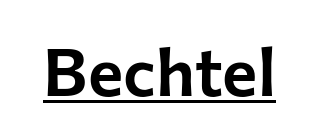
These lines were composed using upright roman letters. The rendering keeps characters at their native spacing. Proportional: the letters do not fall into vertical columns. A typesetter would label this face a sans. Underline: present.
